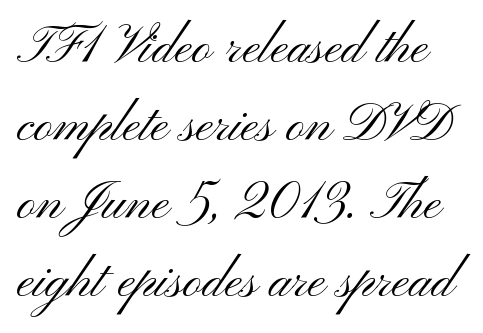
{"serif": "no", "bold": "no", "weight": "light", "width": "wide", "stroke_contrast": "medium", "x_height": "small", "monospaced": "no", "underline": "no", "line_spacing": "normal", "line_spacing_ratio": 1.5, "letter_spacing": "normal", "letter_spacing_em": 0.0, "glyph_px": 52}
